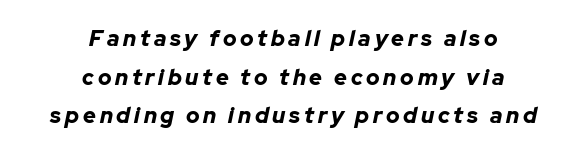
What weight is shown? A full bold with thick strokes. An italicized treatment has been applied to the whole sample. Which margin do the lines hug? Neither — every line sits in the middle. Clear beneath every line of the passage.
